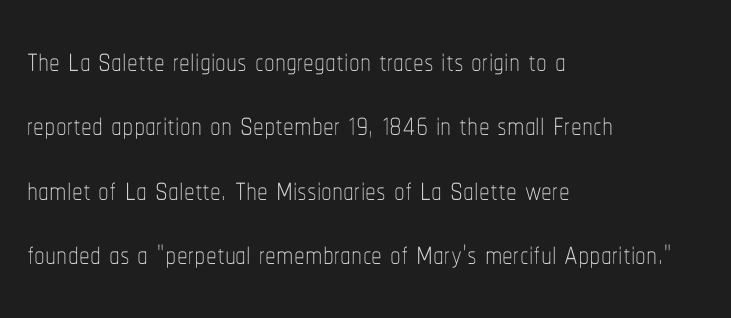
{"italic": "no", "bold": "no", "weight": "thin", "width": "condensed", "stroke_contrast": "low", "x_height": "medium", "monospaced": "no", "underline": "no", "align": "left", "line_spacing": "normal", "line_spacing_ratio": 1.5, "letter_spacing": "normal", "letter_spacing_em": 0.0, "glyph_px": 43}
